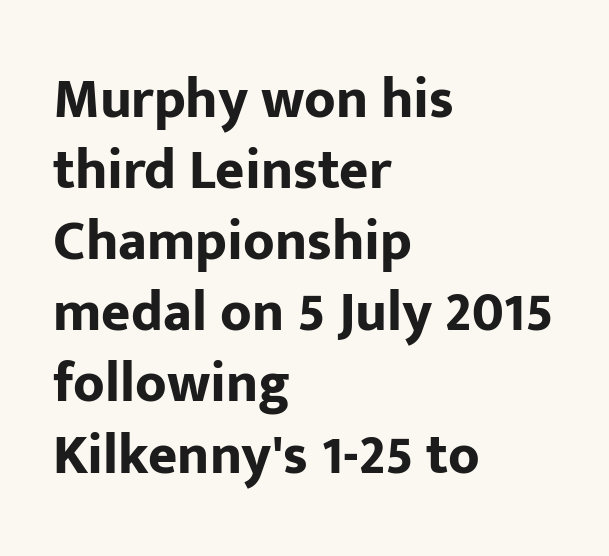
{"serif": "no", "italic": "no", "bold": "yes", "weight": "bold", "width": "normal", "stroke_contrast": "low", "x_height": "medium", "monospaced": "no", "underline": "no", "align": "left", "line_spacing": "normal", "line_spacing_ratio": 1.27, "letter_spacing": "normal", "letter_spacing_em": 0.0, "glyph_px": 56}
